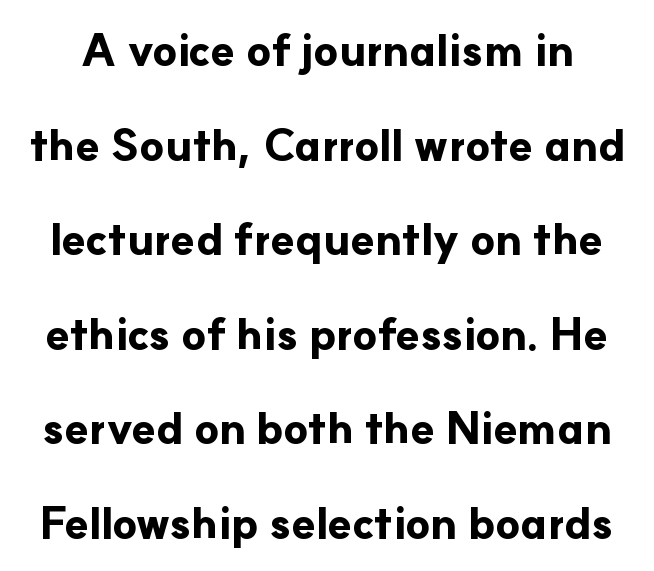
{"serif": "no", "italic": "no", "bold": "yes", "weight": "bold", "width": "normal", "stroke_contrast": "low", "x_height": "small", "monospaced": "no", "underline": "no", "line_spacing": "loose", "line_spacing_ratio": 2.15, "letter_spacing": "normal", "letter_spacing_em": 0.0, "glyph_px": 44}
